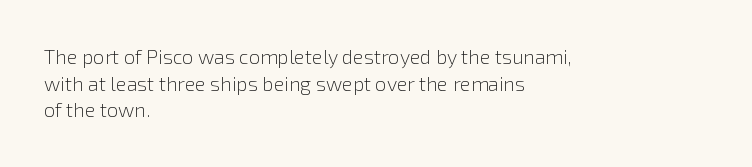
The image shows 20 px text type, upright; set left-aligned, normal line spacing (1.33x), normal letter spacing, not underlined.
